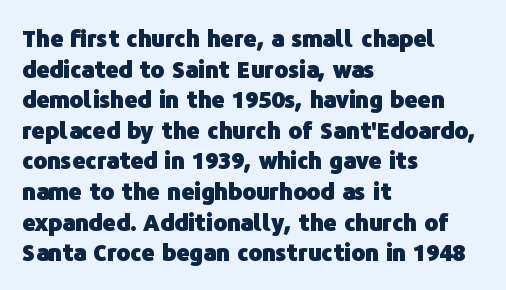
Q: Is the text bold? A: Yes.
Q: Is the text italic (slanted)? A: No, it is upright.
Q: Is the text underlined? A: No.
Q: How is the paragraph aligned? A: Left-aligned.
Q: Is the spacing between letters normal or unusually wide? A: Normal.
Q: Is the spacing between lines tight, normal or loose? A: Normal.
